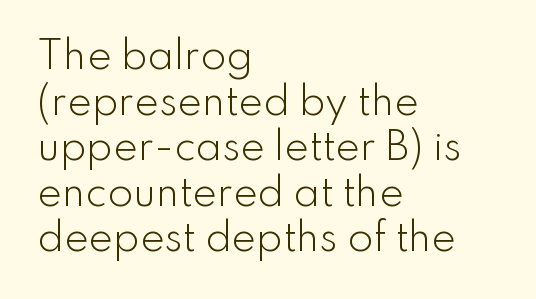
{"serif": "no", "italic": "no", "bold": "no", "weight": "light", "width": "normal", "stroke_contrast": "low", "x_height": "small", "monospaced": "no", "underline": "no", "align": "left", "line_spacing_ratio": 1.23, "letter_spacing": "normal", "letter_spacing_em": 0.0, "glyph_px": 37}
